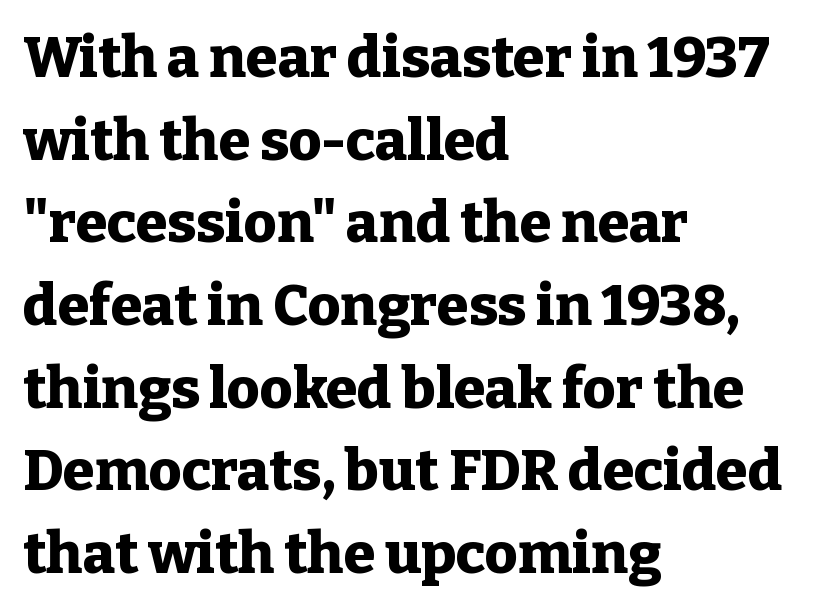
The image shows 57 px heavy serif type, upright; set left-aligned, normal line spacing (1.45x), normal letter spacing, not underlined; low stroke contrast and a medium x-height.
